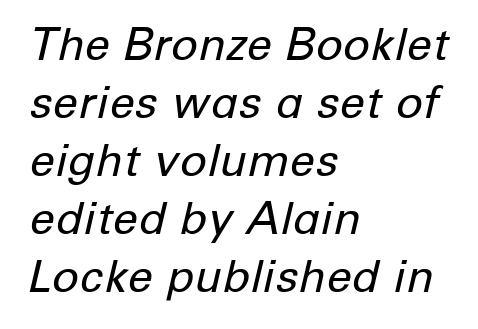
Varying glyph widths throughout — classic text-font behaviour. The typeface has the unassuming heft of standard copy or less. Horizontal bands of white between lines are of average thickness. Underline: absent.
